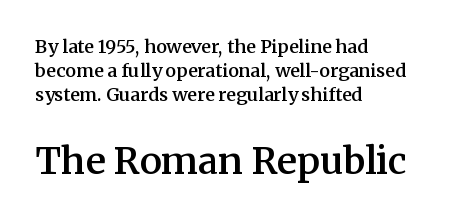
Q: Is the text bold? A: Semi-bold.
Q: Is the text italic (slanted)? A: No, it is upright.
Q: Is the typeface a serif or a sans-serif typeface? A: Serif.
Q: Is the text underlined? A: No.
Q: How is the paragraph aligned? A: Left-aligned.
Q: Is the spacing between letters normal or unusually wide? A: Normal.
Q: Is the spacing between lines tight, normal or loose? A: Normal.
Q: Which block of text is set in a larger size, the first (top) or the second (bottom)? A: The second (bottom) one.
Q: Width (condensed, normal, or wide)? A: Normal.
Q: Stroke contrast? A: Medium.
Q: x-height? A: Medium.
Q: Monospaced? A: No.
